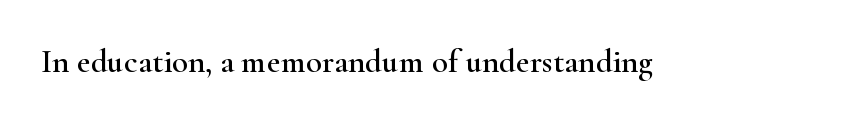
The font family rendered here belongs to the serif group. The letters stand upright; this is a roman face. The space beneath each line is pristine and unruled. Character widths vary here, with narrow letters taking less room than wide ones. Between one letter and the next there's only the usual sliver of space.
